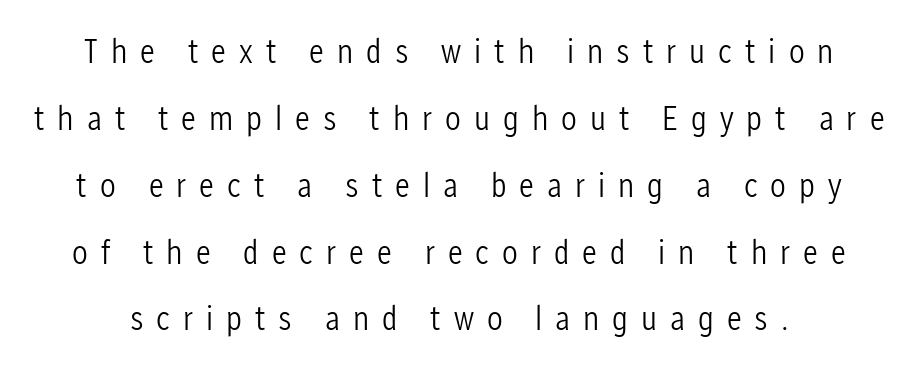
{"serif": "no", "italic": "no", "bold": "no", "weight": "light", "width": "condensed", "stroke_contrast": "low", "x_height": "medium", "monospaced": "no", "underline": "no", "line_spacing": "loose", "line_spacing_ratio": 1.91, "letter_spacing": "wide", "letter_spacing_em": 0.37, "glyph_px": 35}
